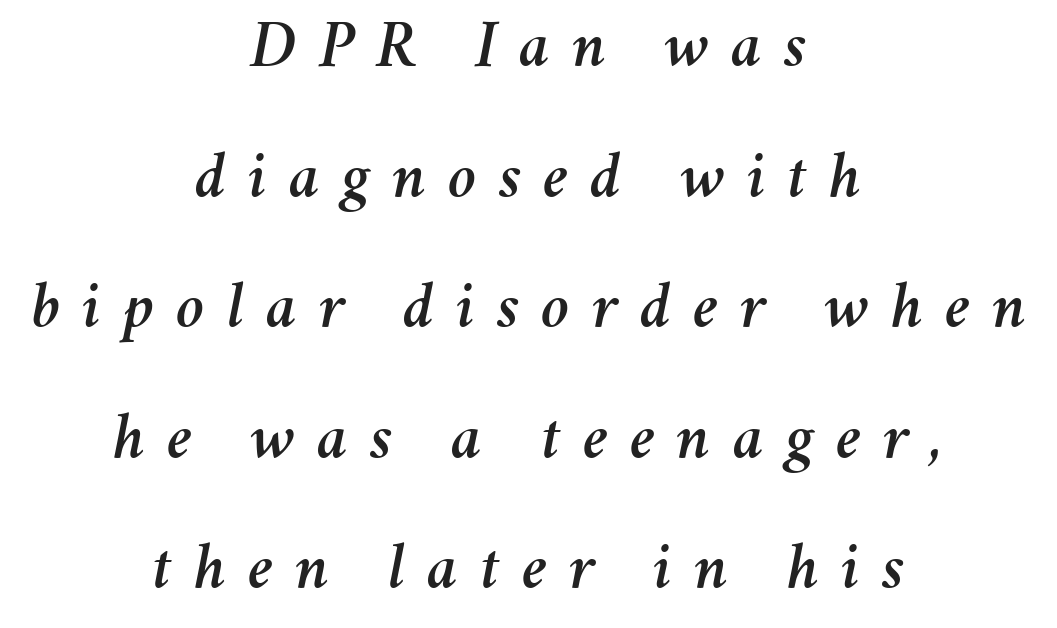
The image shows 68 px text type, italic (leaning right); set centered, loose line spacing (1.92x), unusually wide letter spacing (+0.32 em), not underlined; medium stroke contrast and a medium x-height.
